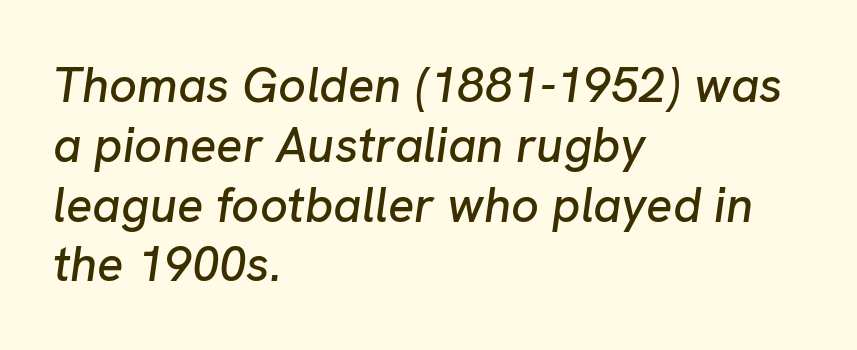
Q: Is the text italic (slanted)? A: Yes, it leans right by about 8 degrees.
Q: Is the text underlined? A: No.
Q: How is the paragraph aligned? A: Left-aligned.
Q: Is the spacing between letters normal or unusually wide? A: Normal.
Q: Width (condensed, normal, or wide)? A: Normal.
Q: Stroke contrast? A: Low.
Q: x-height? A: Medium.
Q: Monospaced? A: No.
